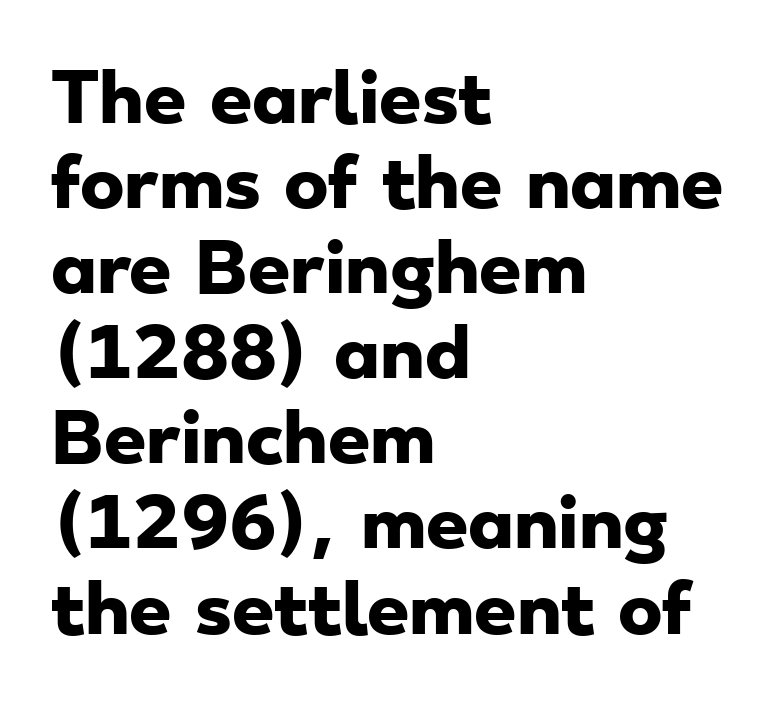
The image shows 67 px heavy, wide sans-serif type; set left-aligned, normal line spacing (1.27x), normal letter spacing, not underlined; low stroke contrast and a small x-height.
